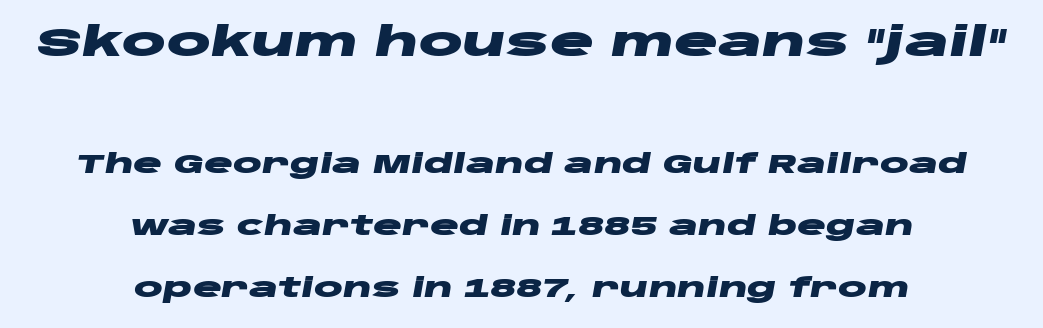
Q: Is the text bold? A: Yes.
Q: Is the text italic (slanted)? A: Yes, it leans right by about 10 degrees.
Q: Is the text underlined? A: No.
Q: How is the paragraph aligned? A: Centered.
Q: Is the spacing between letters normal or unusually wide? A: Normal.
Q: Is the spacing between lines tight, normal or loose? A: Loose.
Q: Which block of text is set in a larger size, the first (top) or the second (bottom)? A: The first (top) one.
Q: Width (condensed, normal, or wide)? A: Wide.
Q: Stroke contrast? A: Low.
Q: x-height? A: Large.
Q: Monospaced? A: No.
